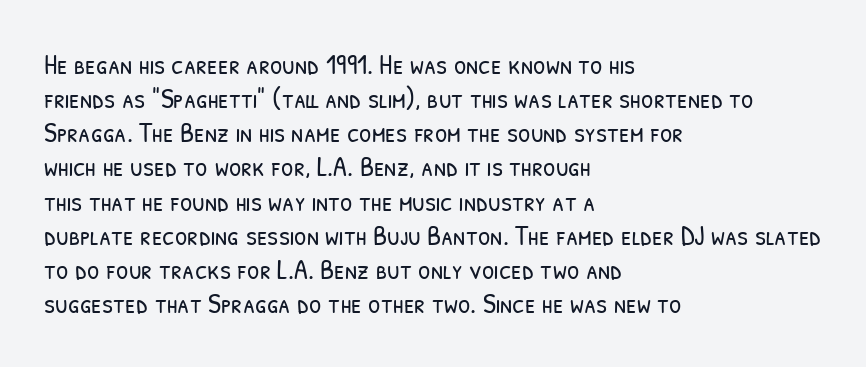
The image shows 28 px light, condensed sans-serif type; set left-aligned, line spacing 1.22x, normal letter spacing, not underlined; low stroke contrast and a medium x-height.
